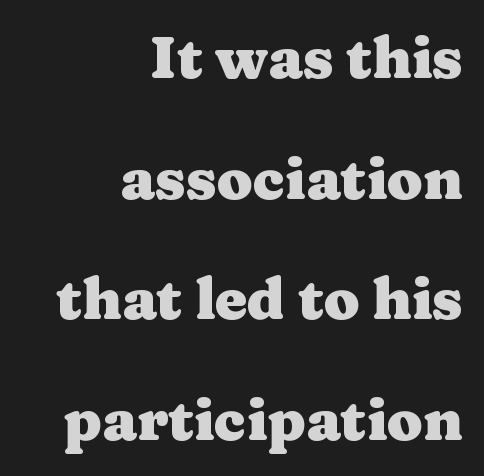
Q: Is the text bold? A: Yes.
Q: Is the text italic (slanted)? A: No, it is upright.
Q: Is the typeface a serif or a sans-serif typeface? A: Serif.
Q: Is the text underlined? A: No.
Q: How is the paragraph aligned? A: Right-aligned.
Q: Is the spacing between letters normal or unusually wide? A: Normal.
Q: Is the spacing between lines tight, normal or loose? A: Loose.
Q: Width (condensed, normal, or wide)? A: Wide.
Q: Stroke contrast? A: Medium.
Q: x-height? A: Medium.
Q: Monospaced? A: No.
